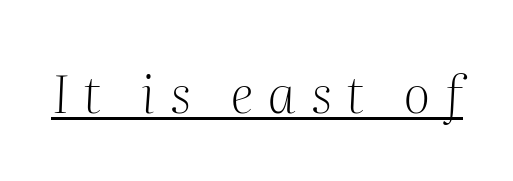
{"serif": "yes", "italic": "yes", "lean": "right", "slant_degrees": 2, "bold": "no", "weight": "light", "width": "normal", "stroke_contrast": "medium", "x_height": "medium", "monospaced": "no", "underline": "yes", "letter_spacing": "wide", "letter_spacing_em": 0.29, "glyph_px": 52}
